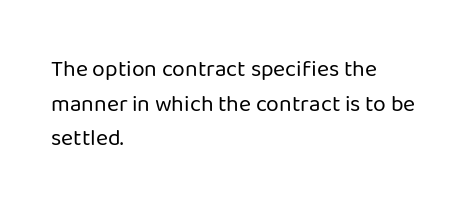
Vertical strokes here are truly vertical. Is the block centered? No — it sits flush against the left margin. Standard letterfit; no display-style spreading of the glyphs. This is not heavy type; no bold has been used.
